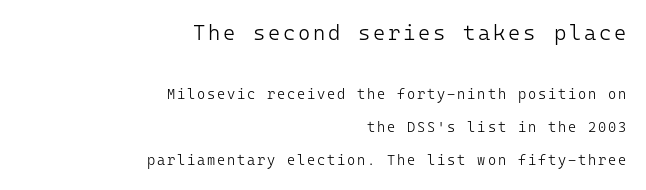
The letters in the upper block stand taller than those in the block below. Every character sits straight up, as roman type does. This sample trades compactness for vertical openness between lines. No extra ink here — the face is not bold.
